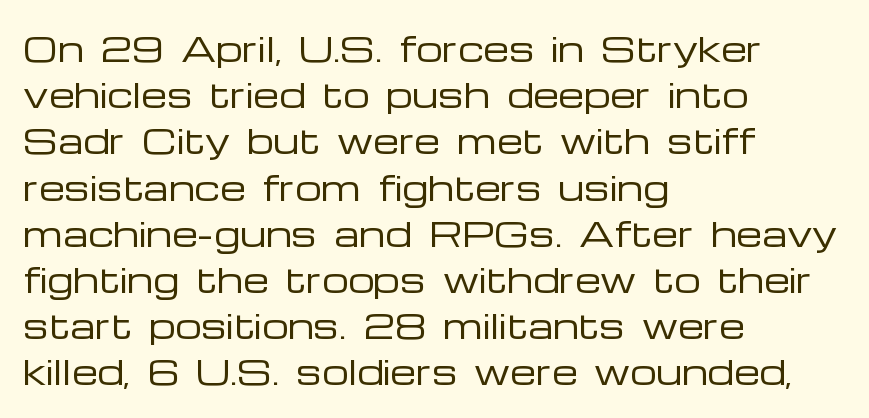
{"serif": "no", "italic": "no", "bold": "no", "weight": "regular", "width": "wide", "stroke_contrast": "low", "x_height": "medium", "monospaced": "no", "underline": "no", "align": "left", "line_spacing": "normal", "line_spacing_ratio": 1.4, "letter_spacing": "normal", "letter_spacing_em": 0.0, "glyph_px": 33}
